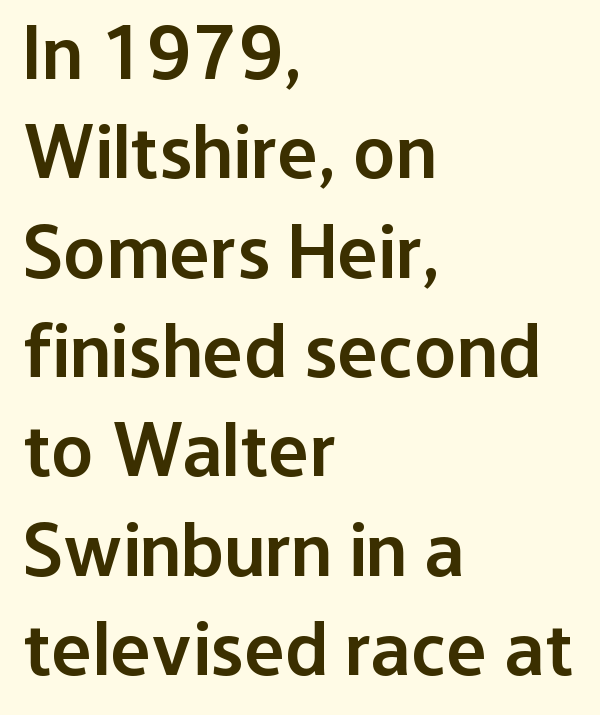
Q: Is the text bold? A: Semi-bold.
Q: Is the text italic (slanted)? A: No, it is upright.
Q: Is the typeface a serif or a sans-serif typeface? A: Sans-serif.
Q: Is the text underlined? A: No.
Q: How is the paragraph aligned? A: Left-aligned.
Q: Is the spacing between letters normal or unusually wide? A: Normal.
Q: Is the spacing between lines tight, normal or loose? A: Normal.
Q: Width (condensed, normal, or wide)? A: Normal.
Q: Stroke contrast? A: Low.
Q: x-height? A: Medium.
Q: Monospaced? A: No.
